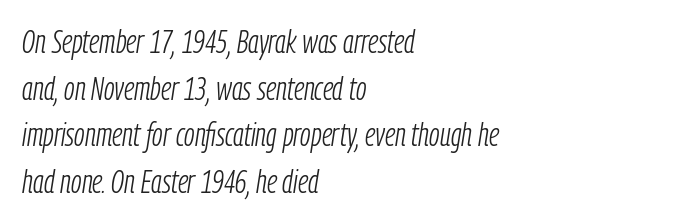
{"italic": "yes", "lean": "right", "slant_degrees": 9, "bold": "no", "weight": "light", "width": "condensed", "stroke_contrast": "low", "x_height": "medium", "monospaced": "no", "underline": "no", "align": "left", "line_spacing": "normal", "line_spacing_ratio": 1.46, "letter_spacing": "normal", "letter_spacing_em": 0.0, "glyph_px": 32}
